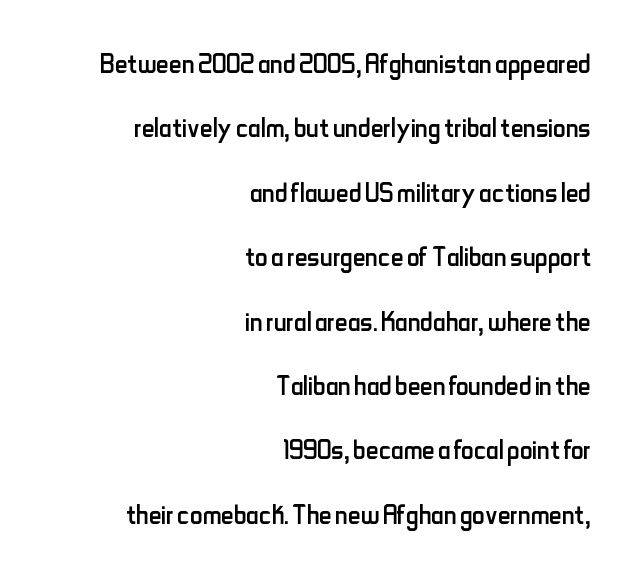
The type is set solid horizontally, with unmodified tracking. The specimen reads as upright at a glance. Leftover space on each line is placed entirely before the opening word. Rule under the text: the space is simply empty.
